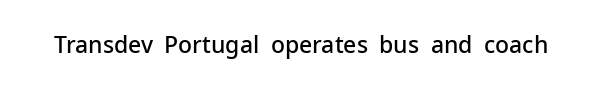
No extra tracking has been applied to these lines. The area under the type is left untouched. Weight: semibold (demi). If you drew a line through each stem, it would be perfectly vertical.
